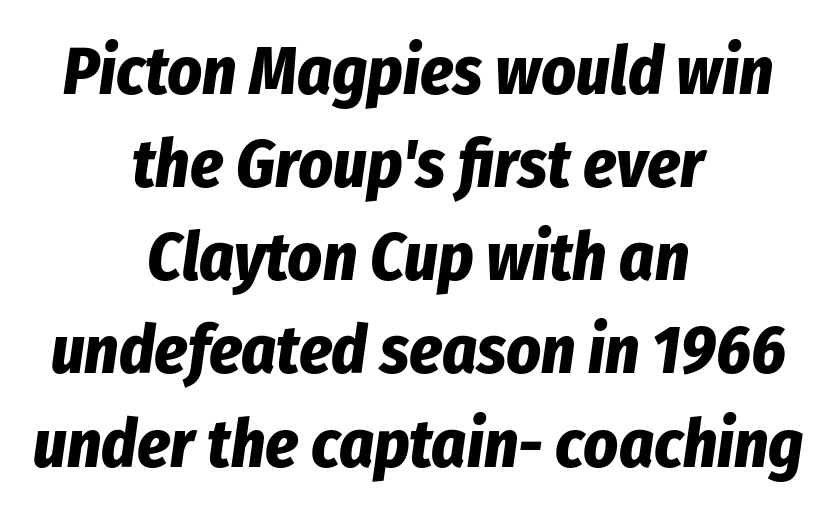
The image shows 67 px bold, condensed type, italic (leaning right); set centered, normal line spacing (1.39x), normal letter spacing, not underlined; low stroke contrast and a medium x-height.
